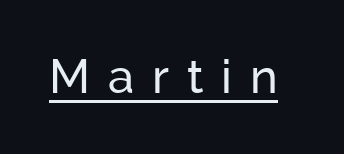
Each letter's strokes conclude bluntly, with no projecting serifs. Characters remain perfectly vertical along every line. Caption: expanded tracking, letters set apart. Varying glyph widths throughout — classic text-font behaviour. A rule runs beneath these lines of type.
